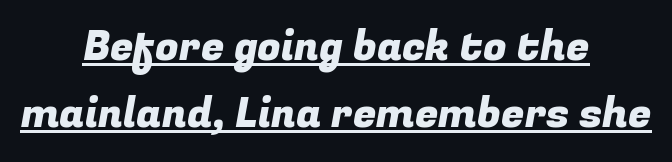
{"serif": "no", "width": "normal", "stroke_contrast": "low", "x_height": "medium", "monospaced": "no", "underline": "yes", "align": "center", "line_spacing": "normal", "line_spacing_ratio": 1.6, "letter_spacing": "normal", "letter_spacing_em": 0.0, "glyph_px": 42}
